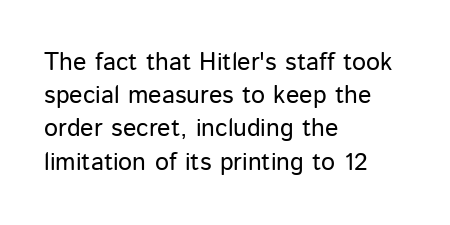
Q: Is the text bold? A: No.
Q: Is the text italic (slanted)? A: No, it is upright.
Q: Is the text underlined? A: No.
Q: How is the paragraph aligned? A: Left-aligned.
Q: Is the spacing between letters normal or unusually wide? A: Normal.
Q: Is the spacing between lines tight, normal or loose? A: Normal.
